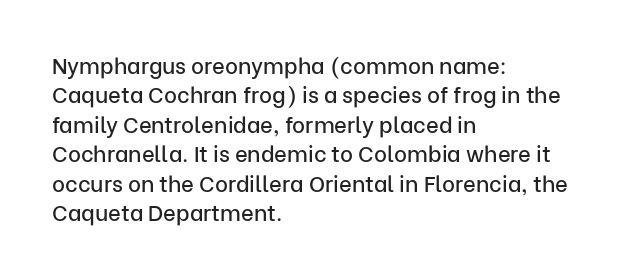
Q: Is the text italic (slanted)? A: No, it is upright.
Q: Is the text underlined? A: No.
Q: How is the paragraph aligned? A: Left-aligned.
Q: Is the spacing between letters normal or unusually wide? A: Normal.
Q: Is the spacing between lines tight, normal or loose? A: Normal.
